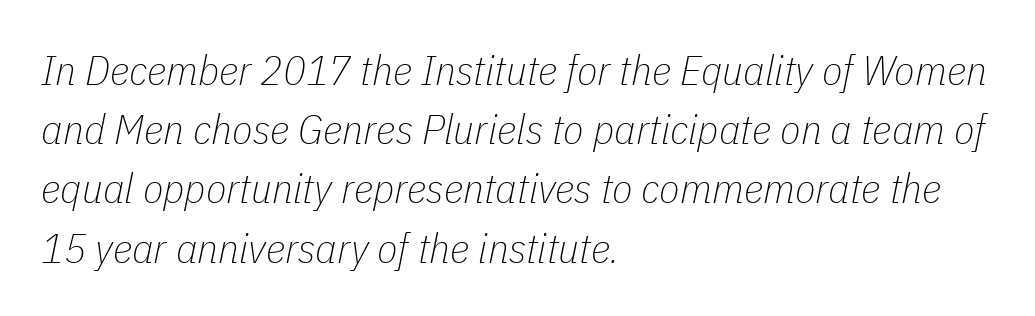
{"italic": "yes", "lean": "right", "slant_degrees": 11, "bold": "no", "weight": "thin", "width": "condensed", "stroke_contrast": "low", "x_height": "medium", "monospaced": "no", "underline": "no", "align": "left", "line_spacing": "normal", "line_spacing_ratio": 1.41, "letter_spacing": "normal", "letter_spacing_em": 0.0, "glyph_px": 42}
